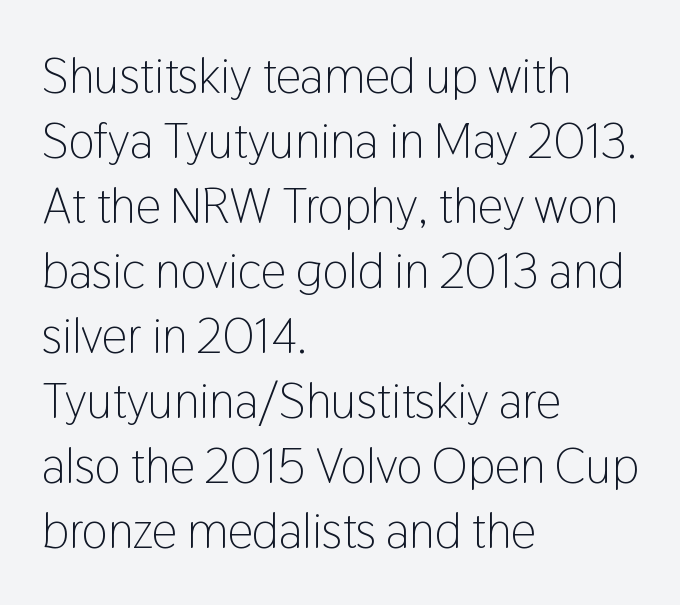
Q: Is the text bold? A: No.
Q: Is the text italic (slanted)? A: No, it is upright.
Q: Is the typeface a serif or a sans-serif typeface? A: Sans-serif.
Q: Is the text underlined? A: No.
Q: How is the paragraph aligned? A: Left-aligned.
Q: Is the spacing between letters normal or unusually wide? A: Normal.
Q: Is the spacing between lines tight, normal or loose? A: Normal.
Q: Width (condensed, normal, or wide)? A: Condensed.
Q: Stroke contrast? A: Low.
Q: x-height? A: Medium.
Q: Monospaced? A: No.
